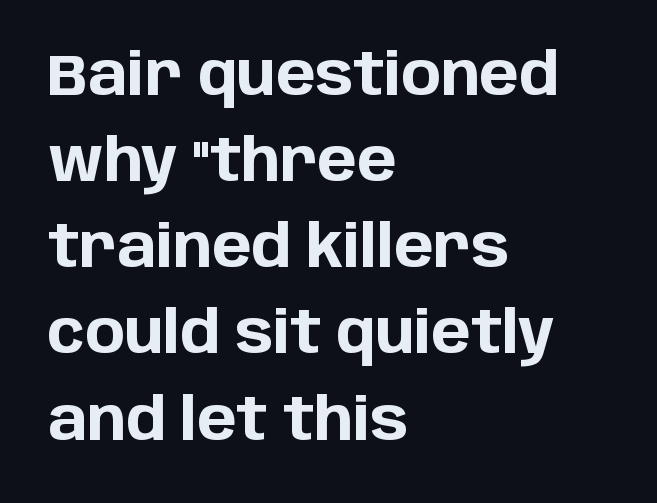
These lines are set flush left with a ragged right edge. The string is rendered with underlining switched off. I'd call this a sans setting — the letters go barefoot. Unlike italic type, these characters show no tilt at all.
